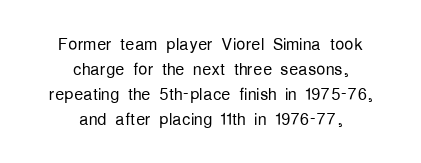
{"italic": "no", "bold": "no", "underline": "no", "align": "center", "line_spacing": "tight", "line_spacing_ratio": 1.09, "letter_spacing": "normal", "letter_spacing_em": 0.0, "glyph_px": 23}
